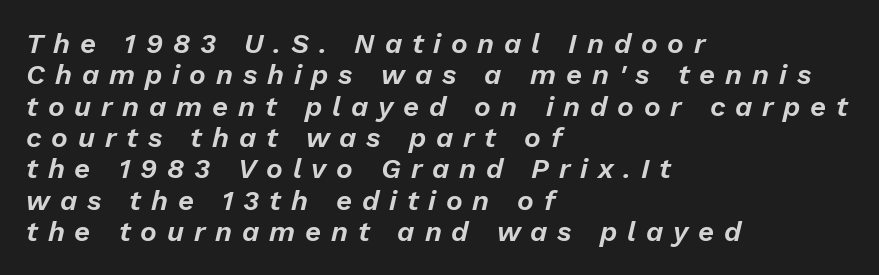
The rendering uses natural spacing where letterforms have individual widths. Between one letter and the next there's a generous, obvious gap. Line beginnings align vertically; line endings do not. The whole block is typeset with a tilt.
